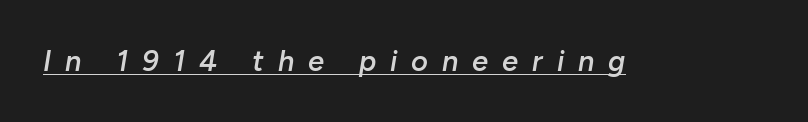
Q: Is the text bold? A: Semi-bold.
Q: Is the text italic (slanted)? A: Yes, it leans right by about 10 degrees.
Q: Is the text underlined? A: Yes.
Q: Is the spacing between letters normal or unusually wide? A: Unusually wide.
Q: Width (condensed, normal, or wide)? A: Normal.
Q: Stroke contrast? A: Low.
Q: x-height? A: Medium.
Q: Monospaced? A: No.
